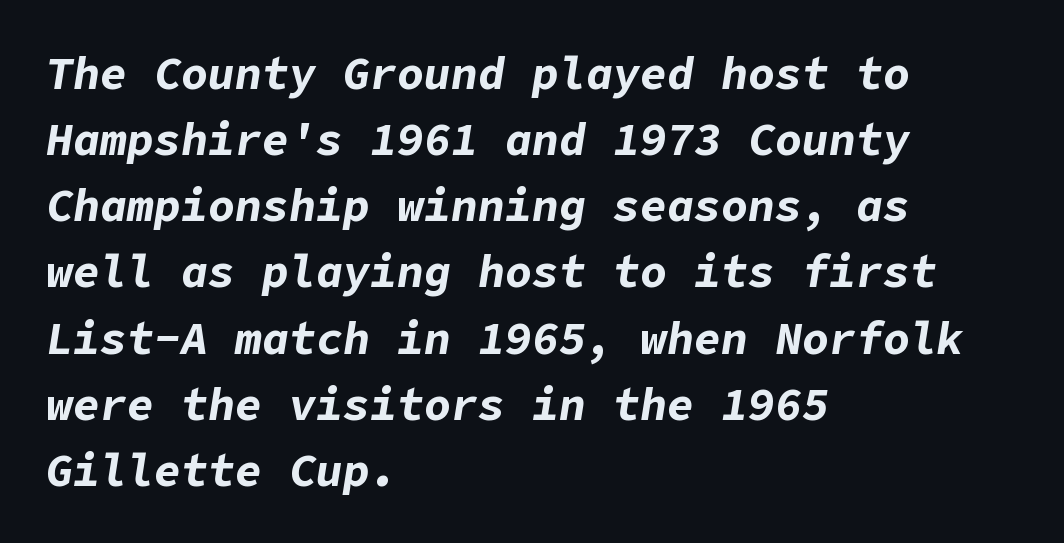
{"italic": "yes", "lean": "right", "slant_degrees": 9, "bold": "yes", "weight": "bold", "width": "normal", "stroke_contrast": "low", "x_height": "medium", "underline": "no", "align": "left", "line_spacing": "normal", "line_spacing_ratio": 1.47, "letter_spacing": "normal", "letter_spacing_em": 0.0, "glyph_px": 45}
